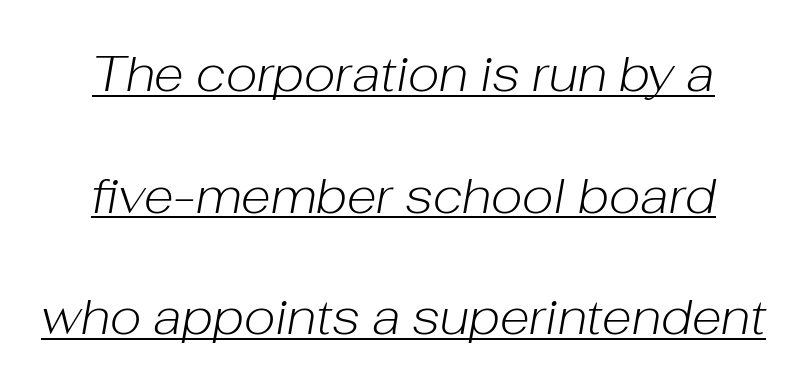
{"italic": "yes", "lean": "right", "slant_degrees": 10, "bold": "no", "weight": "light", "width": "normal", "stroke_contrast": "low", "x_height": "medium", "monospaced": "no", "underline": "yes", "line_spacing": "loose", "line_spacing_ratio": 2.48, "letter_spacing": "normal", "letter_spacing_em": 0.0, "glyph_px": 49}
